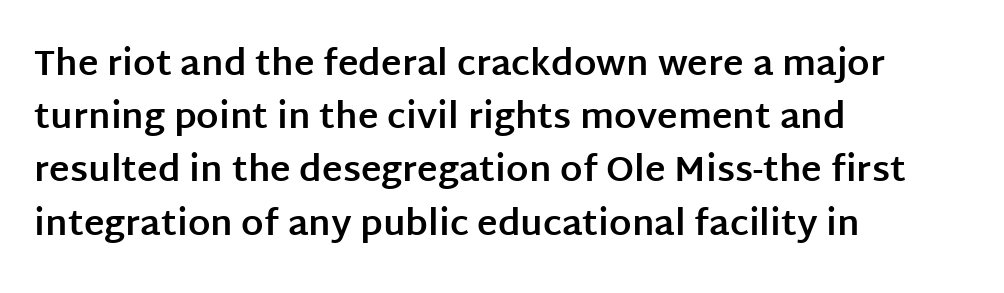
As a designer I'd log this as weight 700, bold. Vertically, the passage feels balanced, rows spaced as you'd expect. Typographically, this falls in the sans-serif category. Do the characters align in a grid? No, the font is proportional. If you drew a ruler down the left edge, every line would touch it. Letters rest on an invisible, unmarked baseline.
